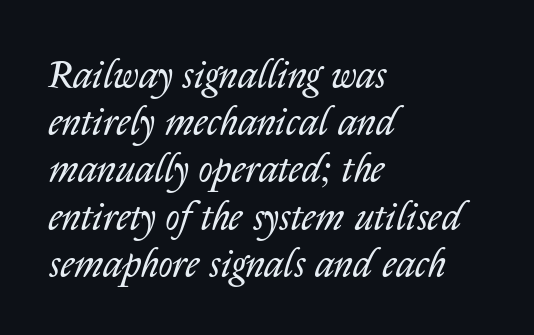
The image shows 39 px regular-weight type, italic (leaning right); set left-aligned, line spacing 1.21x, normal letter spacing, not underlined; low stroke contrast and a medium x-height.
